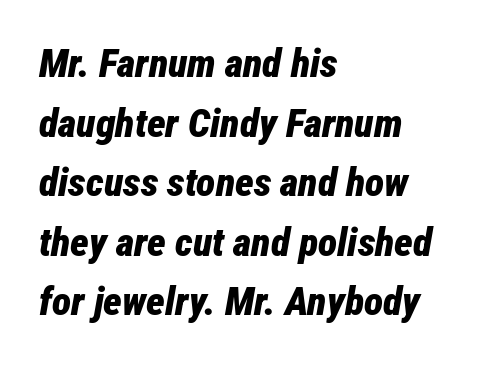
The image shows 40 px bold, condensed type, italic (leaning right); set left-aligned, normal line spacing (1.49x), normal letter spacing, not underlined; low stroke contrast and a medium x-height.
